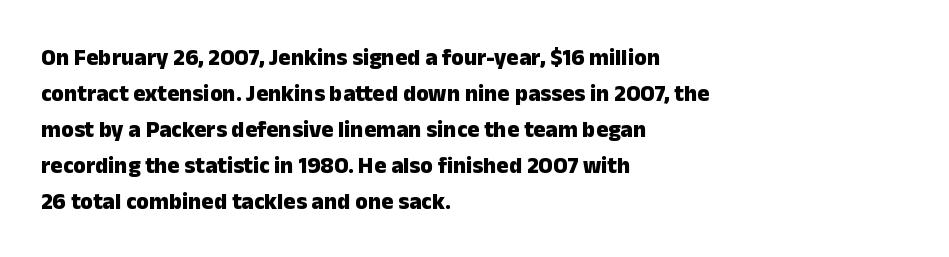
Notice how descenders clear the ascenders below comfortably — that's standard leading. The sample has been set heavy, in full bold. Italic? Not at all — the glyphs are vertical. A bare baseline throughout the passage. The rag falls on the right side of this text block. Inter-character spacing is left at the font's built-in metrics.
